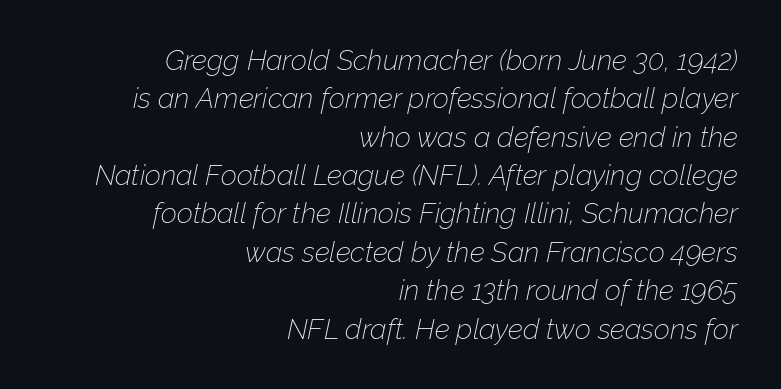
The image shows 28 px thin type, italic (leaning right); set right-aligned, normal line spacing (1.37x), normal letter spacing, not underlined; low stroke contrast and a medium x-height.
